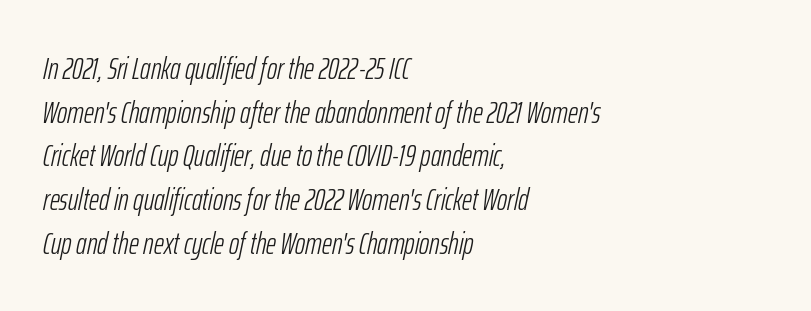
Emphasis-style slanted type is in use. Do the characters align in a grid? No, the font is proportional. The designer left line spacing at the default. The font is comparable to plain body text, perhaps lighter.
